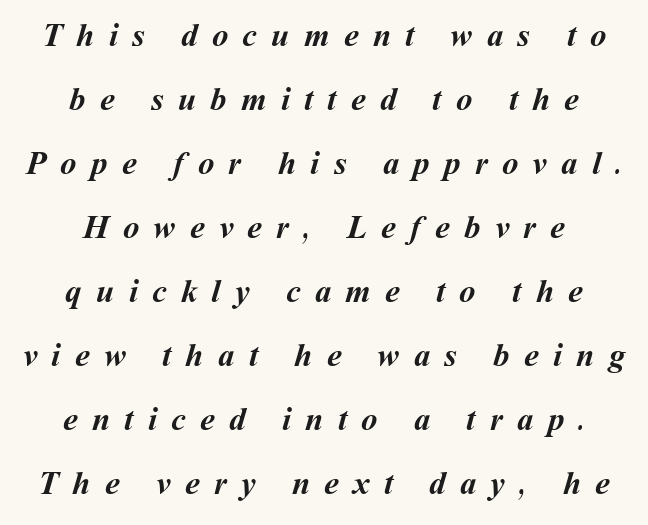
Descenders are the only things crossing below the line. Note the varied advance widths — an 'i' is clearly narrower than an 'm'. Vertically, the passage feels expansive, rows floating well apart. Horizontal alignment here is central, giving a formal, balanced look. A typesetter would call this heavily tracked-out type. The face used here has the dense, thick strokes of a bold.
